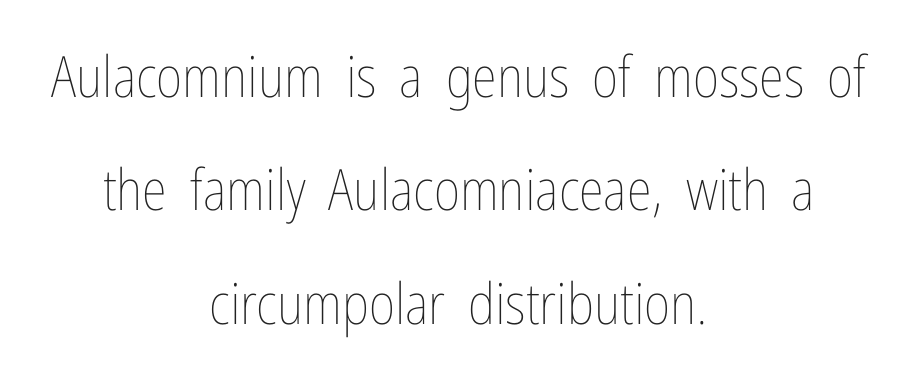
The image shows 57 px thin, condensed type, upright; set centered, loose line spacing (1.99x), normal letter spacing, not underlined; low stroke contrast and a medium x-height.
